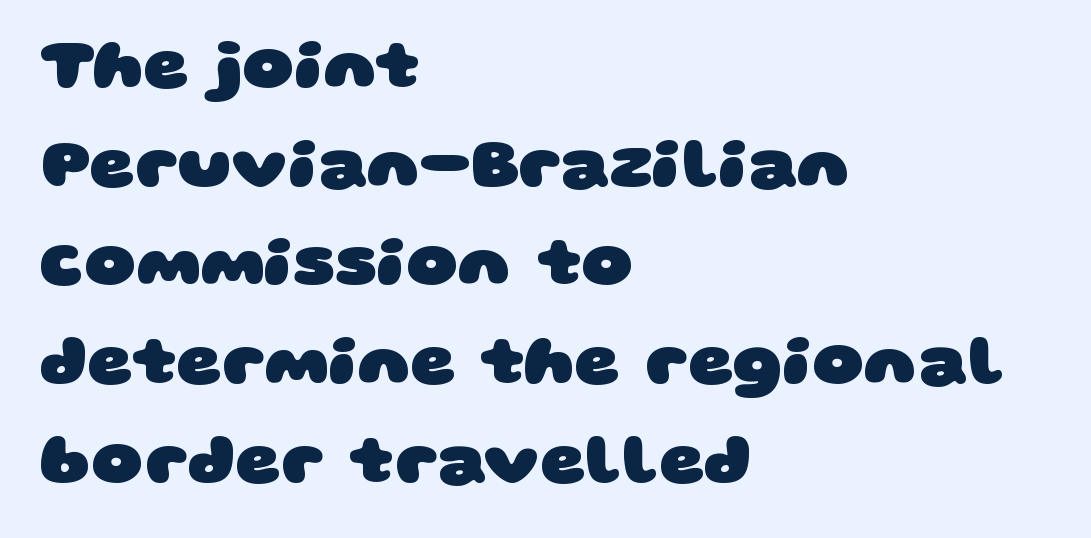
Q: Is the text bold? A: Yes.
Q: Is the typeface a serif or a sans-serif typeface? A: Sans-serif.
Q: Is the text underlined? A: No.
Q: How is the paragraph aligned? A: Left-aligned.
Q: Is the spacing between letters normal or unusually wide? A: Normal.
Q: Is the spacing between lines tight, normal or loose? A: Normal.
Q: Width (condensed, normal, or wide)? A: Wide.
Q: Stroke contrast? A: Low.
Q: x-height? A: Large.
Q: Monospaced? A: No.
